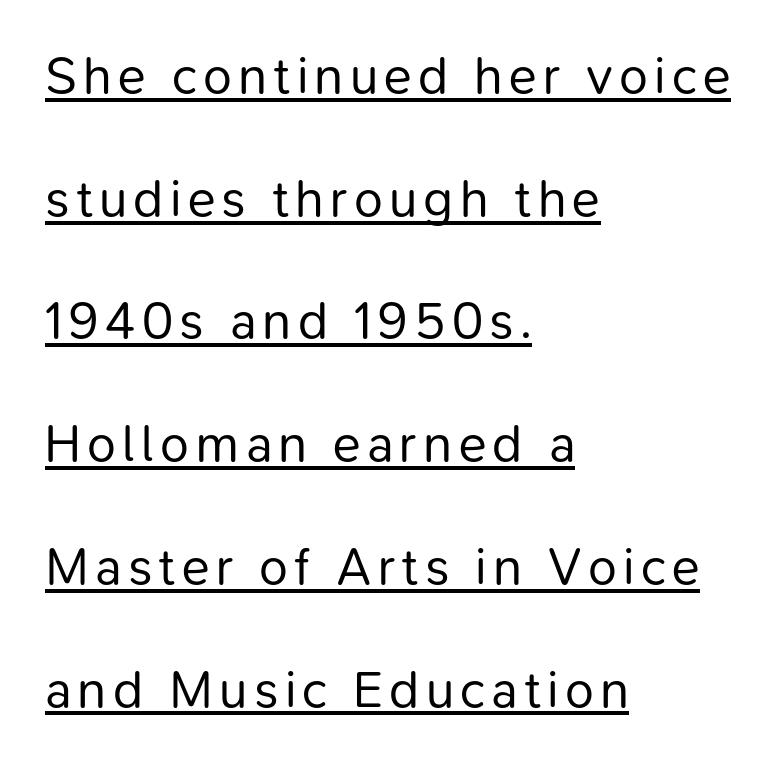
The image shows 52 px regular-weight sans-serif type, upright; set left-aligned, loose line spacing (2.36x), underlined; low stroke contrast and a medium x-height.
